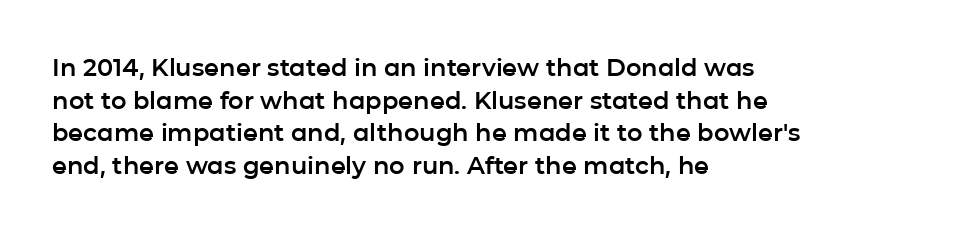
The vertical gap from one line to the next is medium. The rendering keeps characters at their native spacing. The axis of the letterforms is exactly vertical. Bare-footed words on every line. In CSS terms this would be text-align: left.
